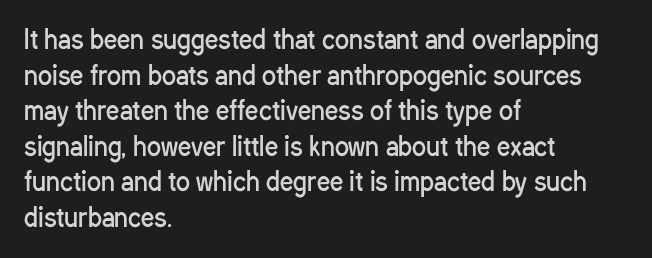
{"italic": "no", "bold": "no", "underline": "no", "align": "left", "line_spacing": "normal", "line_spacing_ratio": 1.37, "letter_spacing": "normal", "letter_spacing_em": 0.0, "glyph_px": 26}
